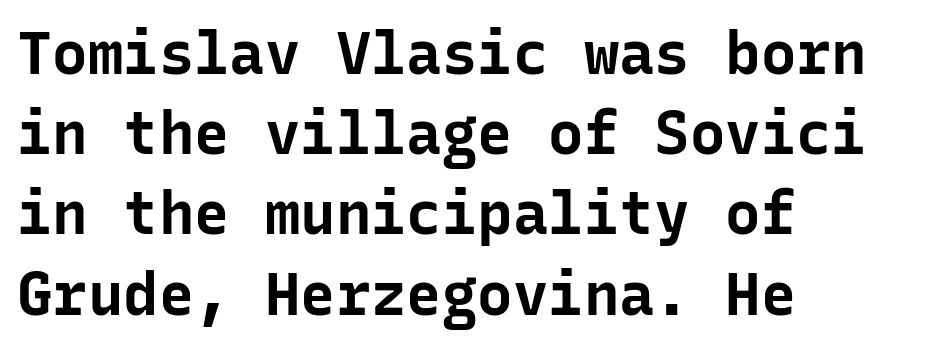
Q: Is the text bold? A: Yes.
Q: Is the text italic (slanted)? A: No, it is upright.
Q: Is the typeface a serif or a sans-serif typeface? A: Sans-serif.
Q: Is the text underlined? A: No.
Q: How is the paragraph aligned? A: Left-aligned.
Q: Is the spacing between letters normal or unusually wide? A: Normal.
Q: Is the spacing between lines tight, normal or loose? A: Normal.
Q: Width (condensed, normal, or wide)? A: Normal.
Q: Stroke contrast? A: Low.
Q: x-height? A: Medium.
Q: Monospaced? A: Yes.
